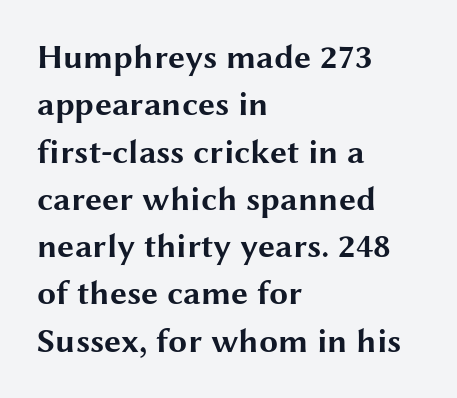
{"serif": "no", "italic": "no", "bold": "yes", "weight": "bold", "width": "wide", "stroke_contrast": "medium", "x_height": "medium", "monospaced": "no", "underline": "no", "align": "left", "line_spacing": "normal", "line_spacing_ratio": 1.39, "letter_spacing": "normal", "letter_spacing_em": 0.0, "glyph_px": 34}
